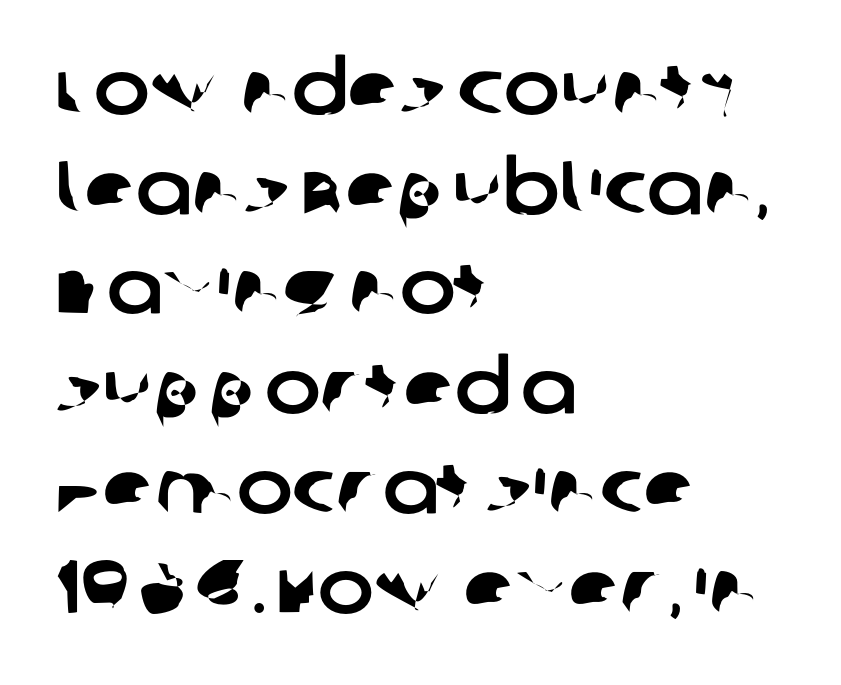
{"serif": "no", "width": "normal", "stroke_contrast": "low", "x_height": "large", "monospaced": "no", "underline": "no", "align": "left", "line_spacing": "normal", "line_spacing_ratio": 1.33, "letter_spacing": "normal", "letter_spacing_em": 0.0, "glyph_px": 75}
